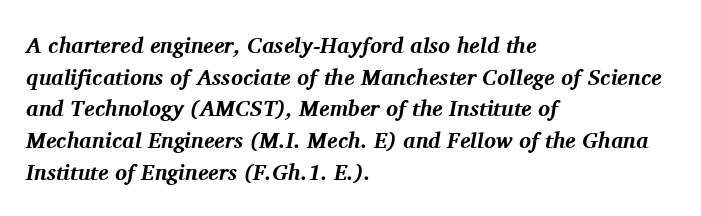
The characters look thick and weighty, a clear bold. Line starts are locked; line ends wander. Standard letterfit; no display-style spreading of the glyphs. The lettering tilts uniformly, giving the passage an italic look. Honestly, there is no underline to notice here at all. These lines sit exactly where default settings would place them.
